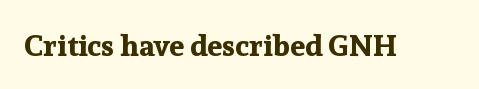
The image shows 30 px bold serif type, upright; set normal letter spacing, not underlined; low stroke contrast and a medium x-height.
